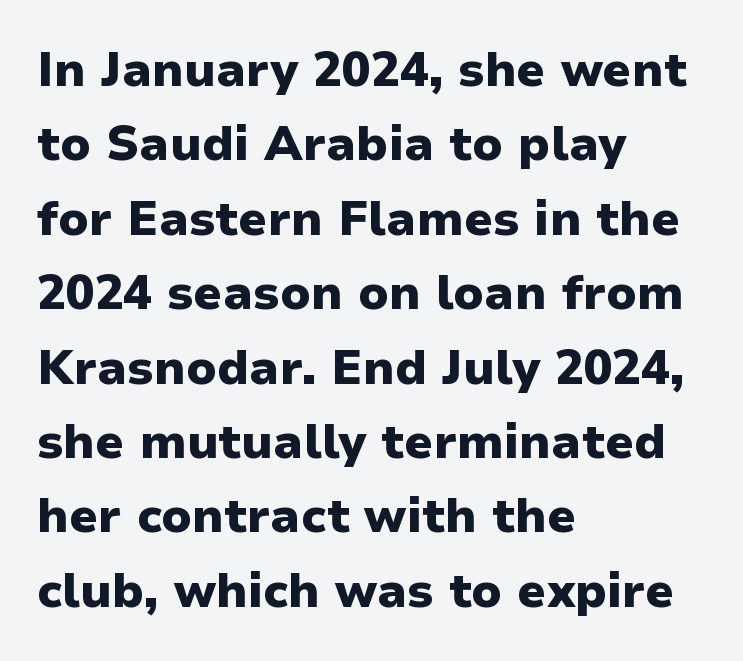
{"serif": "no", "italic": "no", "bold": "yes", "weight": "heavy", "width": "normal", "stroke_contrast": "low", "x_height": "medium", "monospaced": "no", "underline": "no", "align": "left", "line_spacing": "normal", "line_spacing_ratio": 1.55, "letter_spacing": "normal", "letter_spacing_em": 0.0, "glyph_px": 48}
